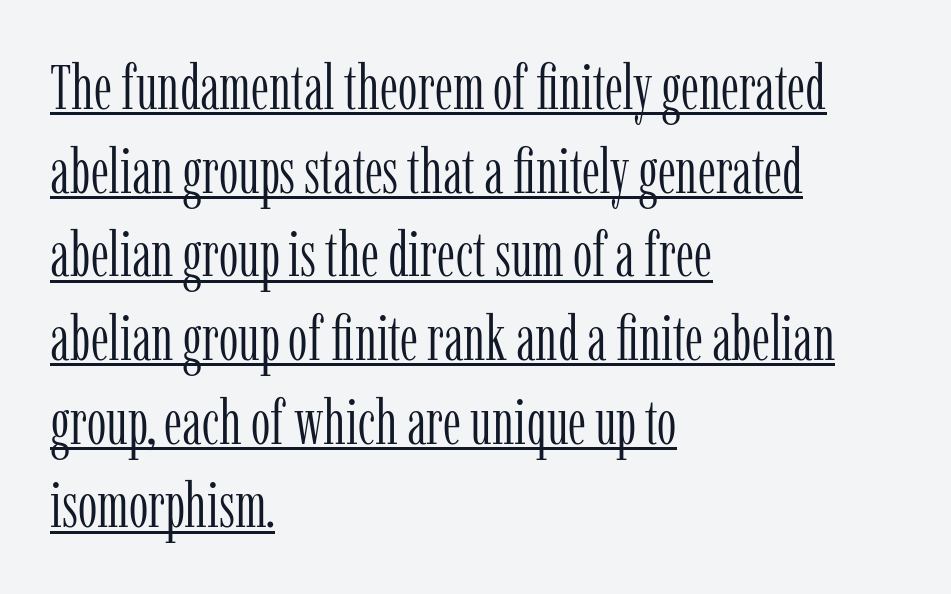
Q: Is the text bold? A: No.
Q: Is the text italic (slanted)? A: No, it is upright.
Q: Is the typeface a serif or a sans-serif typeface? A: Serif.
Q: Is the text underlined? A: Yes.
Q: How is the paragraph aligned? A: Left-aligned.
Q: Is the spacing between letters normal or unusually wide? A: Normal.
Q: Is the spacing between lines tight, normal or loose? A: Normal.
Q: Width (condensed, normal, or wide)? A: Condensed.
Q: Stroke contrast? A: Low.
Q: x-height? A: Medium.
Q: Monospaced? A: No.
